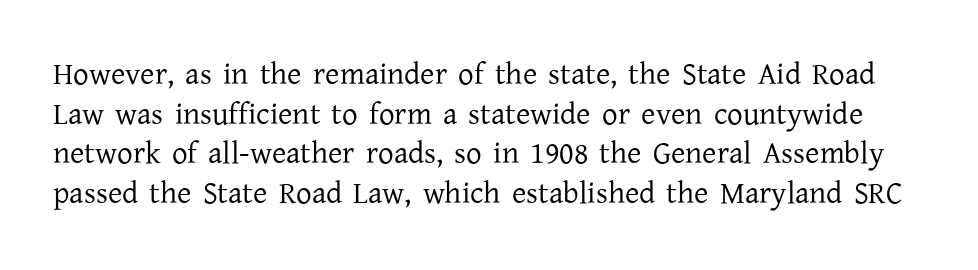
Counters stay open thanks to moderate or lighter strokes. Is this a fixed-width face? No — the glyphs have proportional, varying widths. The face used here is rendered with its standard letterfit. It's the straight-up-and-down kind of type. Each row of text sits above clean, open space. The vertical gap from one line to the next is medium.
